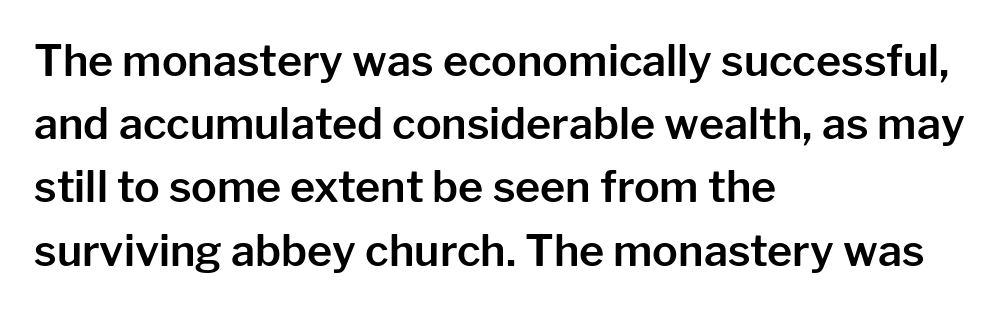
The image shows 43 px sans-serif type, upright; set left-aligned, normal line spacing (1.47x), normal letter spacing, not underlined; low stroke contrast and a medium x-height.
